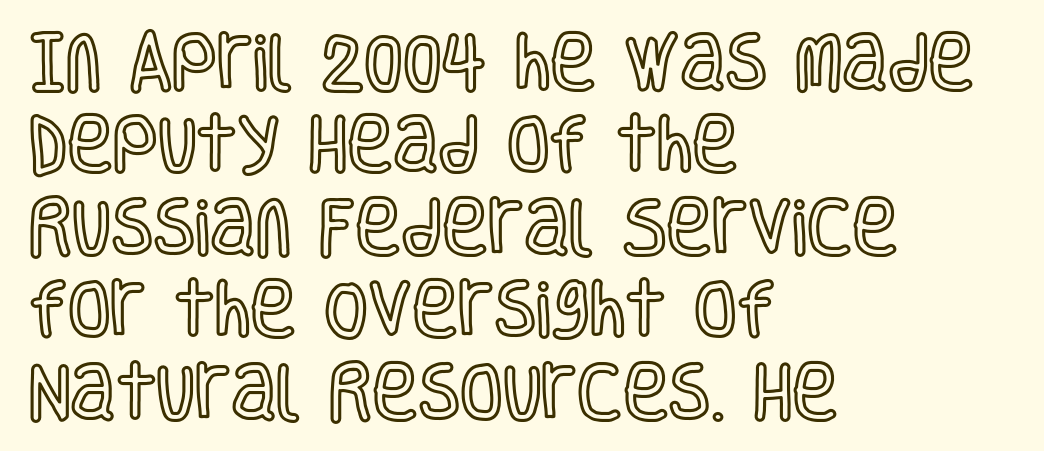
The image shows 62 px condensed type, upright; set left-aligned, normal line spacing (1.33x), normal letter spacing, not underlined; a large x-height.
